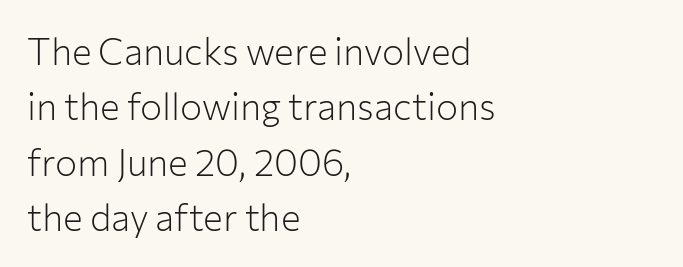
Q: Is the text bold? A: No.
Q: Is the text italic (slanted)? A: No, it is upright.
Q: Is the typeface a serif or a sans-serif typeface? A: Sans-serif.
Q: Is the text underlined? A: No.
Q: How is the paragraph aligned? A: Left-aligned.
Q: Is the spacing between letters normal or unusually wide? A: Normal.
Q: Is the spacing between lines tight, normal or loose? A: Normal.
Q: Width (condensed, normal, or wide)? A: Normal.
Q: Stroke contrast? A: Low.
Q: x-height? A: Medium.
Q: Monospaced? A: No.
